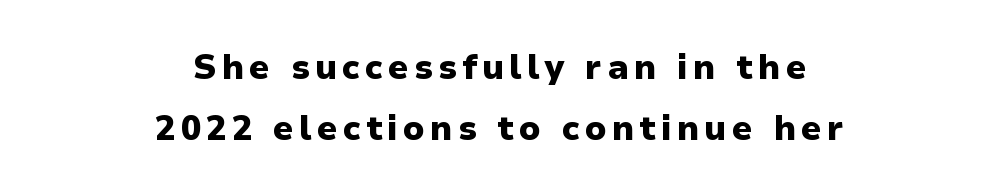
The image shows 34 px heavy sans-serif type, upright; set centered, line spacing 1.78x, not underlined; low stroke contrast and a medium x-height.
